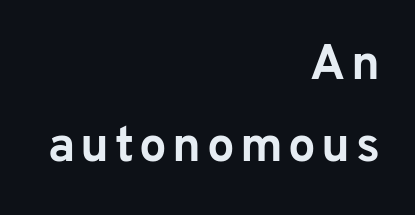
Honestly, the row spacing looks completely unremarkable. Character widths vary here, with narrow letters taking less room than wide ones. Observe the absence of serifs on each vertical stroke in this sample. Rule under the text: the space is simply empty. Heft: maximum for text — a bold.
